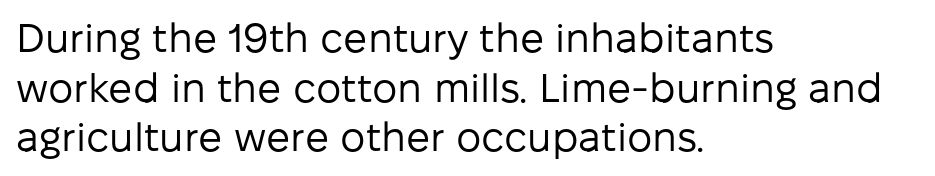
The image shows 40 px regular-weight sans-serif type, upright; set left-aligned, line spacing 1.24x, normal letter spacing, not underlined; low stroke contrast and a medium x-height.
